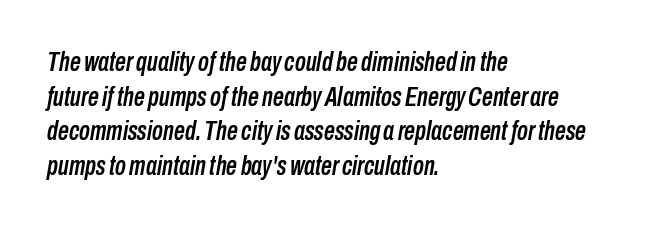
{"italic": "yes", "lean": "right", "slant_degrees": 10, "underline": "no", "align": "left", "line_spacing": "normal", "line_spacing_ratio": 1.28, "letter_spacing": "normal", "letter_spacing_em": 0.0, "glyph_px": 27}
